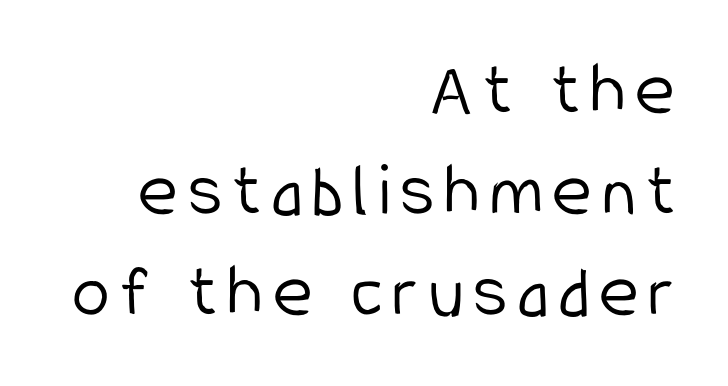
The lettering holds an erect, upright posture throughout. Is there much room between lines? A standard amount, neither cramped nor airy. Reading down the block, your eye finds every line finishing at a fixed right position. Is this a fixed-width face? No — the glyphs have proportional, varying widths.
